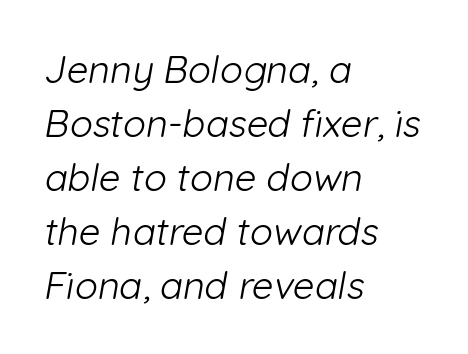
In terms of leading, this rendering sits right in the middle. Honestly, there is no underline to notice here at all. Horizontal alignment here is leftward, the default for most running prose. Do the characters align in a grid? No, the font is proportional. Examine the stroke ends and you'll find no serifs.
